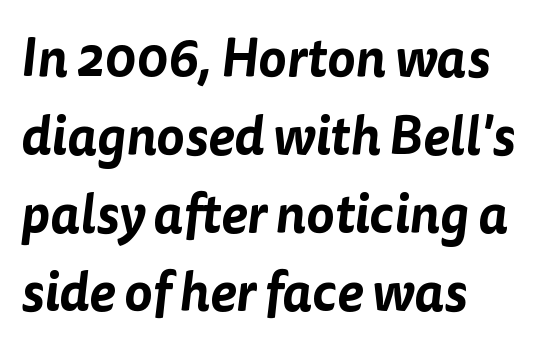
{"serif": "no", "width": "normal", "stroke_contrast": "low", "x_height": "medium", "monospaced": "no", "underline": "no", "align": "left", "line_spacing": "normal", "line_spacing_ratio": 1.47, "letter_spacing": "normal", "letter_spacing_em": 0.0, "glyph_px": 53}
